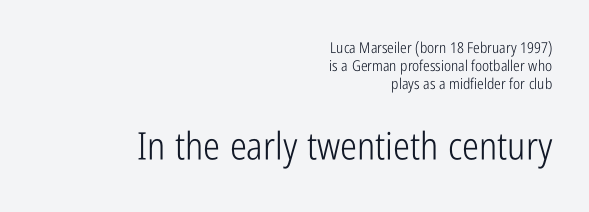
The image shows 38 px light, condensed sans-serif type, upright; set right-aligned, line spacing 1.2x, normal letter spacing, not underlined; the second (bottom) block is 2.53x larger; low stroke contrast and a medium x-height.
